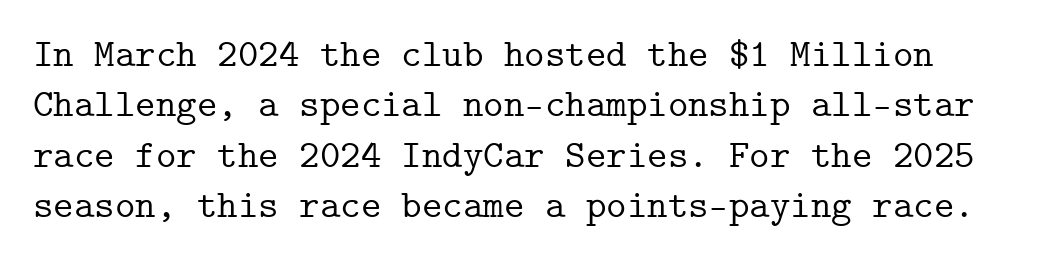
Q: Is the text italic (slanted)? A: No, it is upright.
Q: Is the typeface a serif or a sans-serif typeface? A: Serif.
Q: Is the text underlined? A: No.
Q: Is the spacing between letters normal or unusually wide? A: Normal.
Q: Is the spacing between lines tight, normal or loose? A: Normal.
Q: Width (condensed, normal, or wide)? A: Normal.
Q: Stroke contrast? A: Low.
Q: x-height? A: Medium.
Q: Monospaced? A: Yes.
